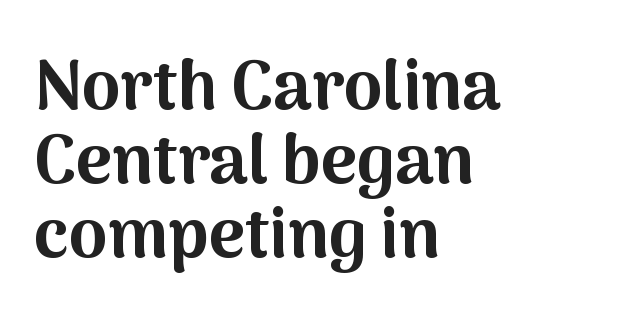
The image shows 69 px bold sans-serif type, upright; set left-aligned, tight line spacing (1.07x), normal letter spacing, not underlined; medium stroke contrast and a medium x-height.
